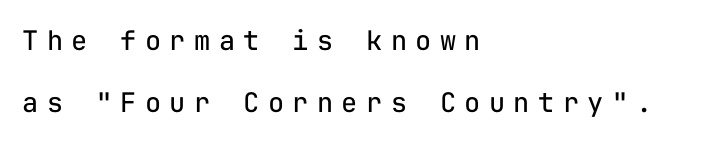
Q: Is the text bold? A: No.
Q: Is the text italic (slanted)? A: No, it is upright.
Q: Is the text underlined? A: No.
Q: How is the paragraph aligned? A: Left-aligned.
Q: Is the spacing between letters normal or unusually wide? A: Unusually wide.
Q: Is the spacing between lines tight, normal or loose? A: Loose.
